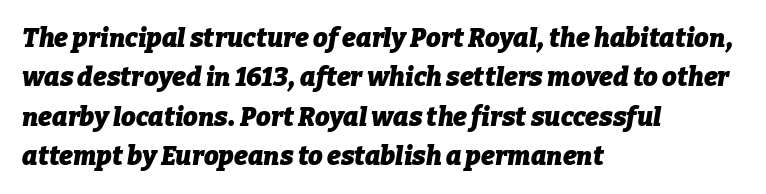
Designer's note — italics engaged. No word sits above an underline. Leading matches the norm, producing a regular column. These lines are set flush left with a ragged right edge.
